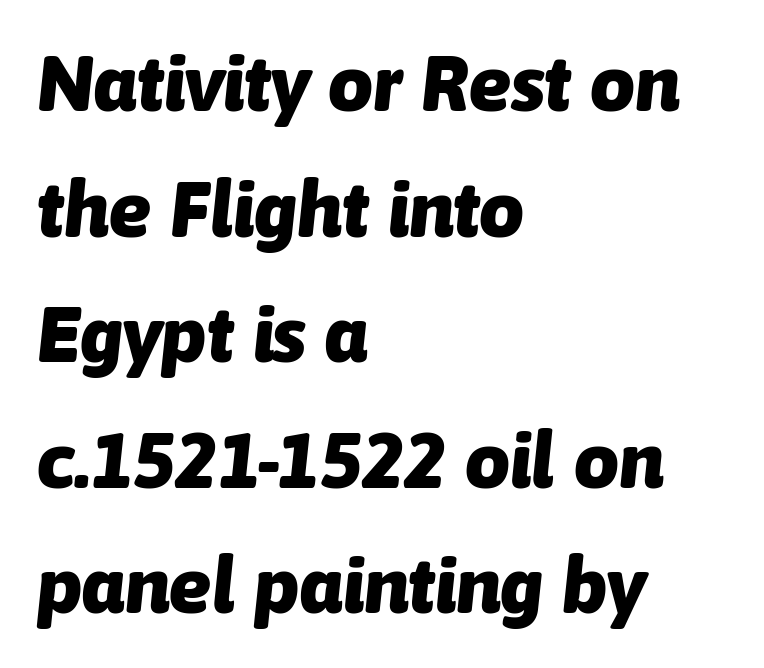
Here the designer chose a conventional face with non-uniform glyph widths. The strokes are fattened all the way to bold. Line starts are locked; line ends wander. This sample uses an oblique cut, with every glyph tilted off the vertical. This sample uses plain, unmodified letter spacing. The leading is moderate, giving the passage an even texture.
